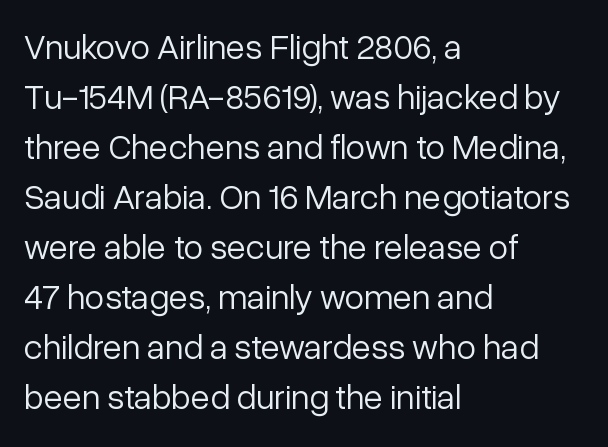
The image shows 35 px light sans-serif type, upright; set left-aligned, normal line spacing (1.43x), normal letter spacing, not underlined; low stroke contrast and a medium x-height.
